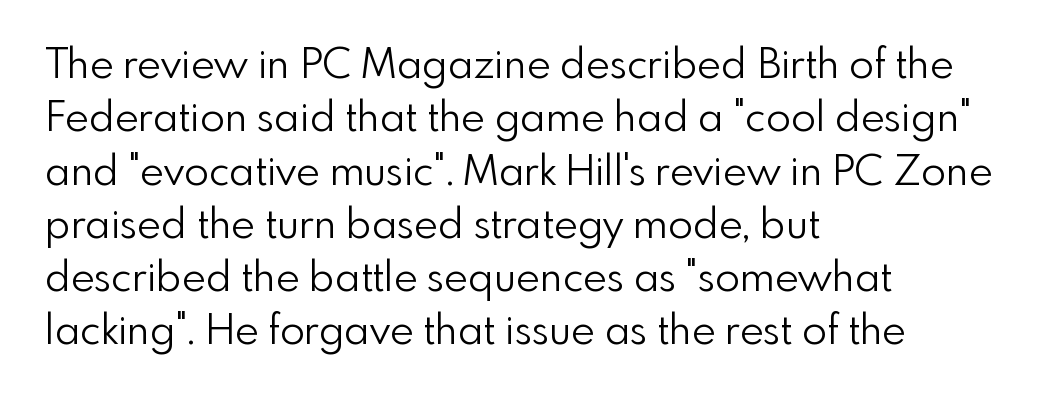
The image shows 41 px light sans-serif type, upright; set left-aligned, normal line spacing (1.3x), normal letter spacing, not underlined; low stroke contrast and a small x-height.
